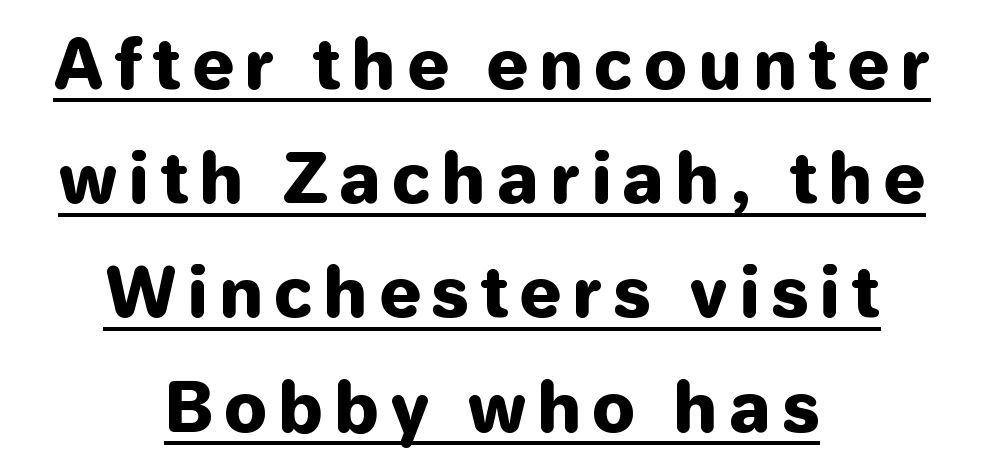
{"serif": "no", "italic": "no", "bold": "yes", "weight": "heavy", "width": "normal", "stroke_contrast": "low", "x_height": "medium", "monospaced": "no", "underline": "yes", "align": "center", "line_spacing": "normal", "line_spacing_ratio": 1.68, "glyph_px": 68}
